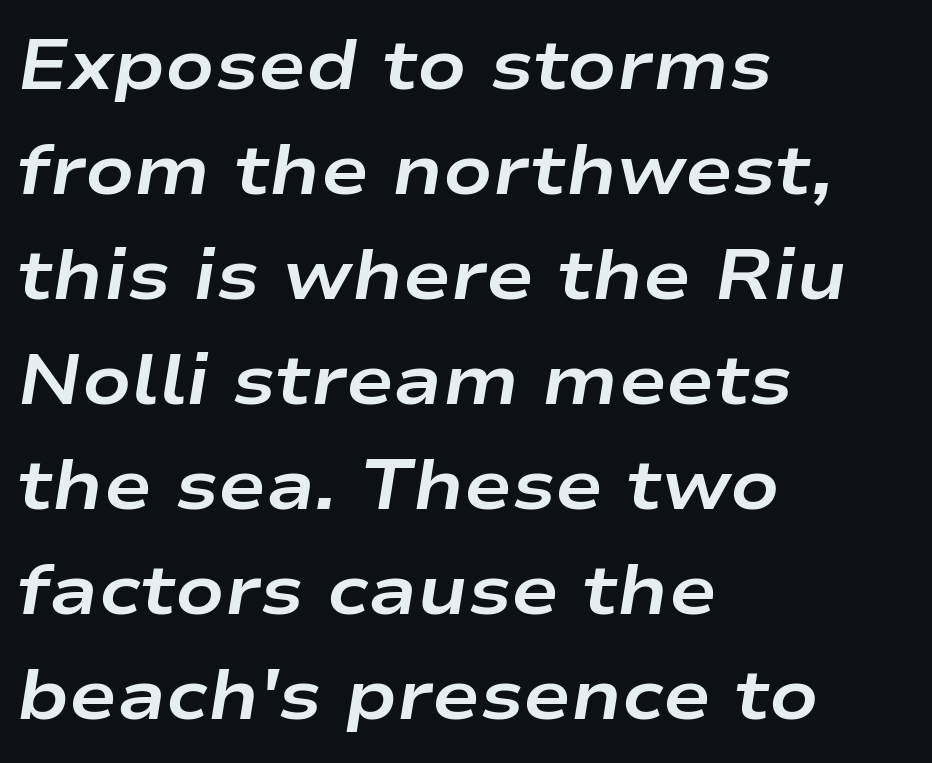
{"italic": "yes", "lean": "right", "slant_degrees": 9, "bold": "yes", "weight": "bold", "width": "wide", "stroke_contrast": "low", "x_height": "medium", "monospaced": "no", "underline": "no", "align": "left", "line_spacing": "normal", "line_spacing_ratio": 1.48, "letter_spacing": "normal", "letter_spacing_em": 0.0, "glyph_px": 71}
